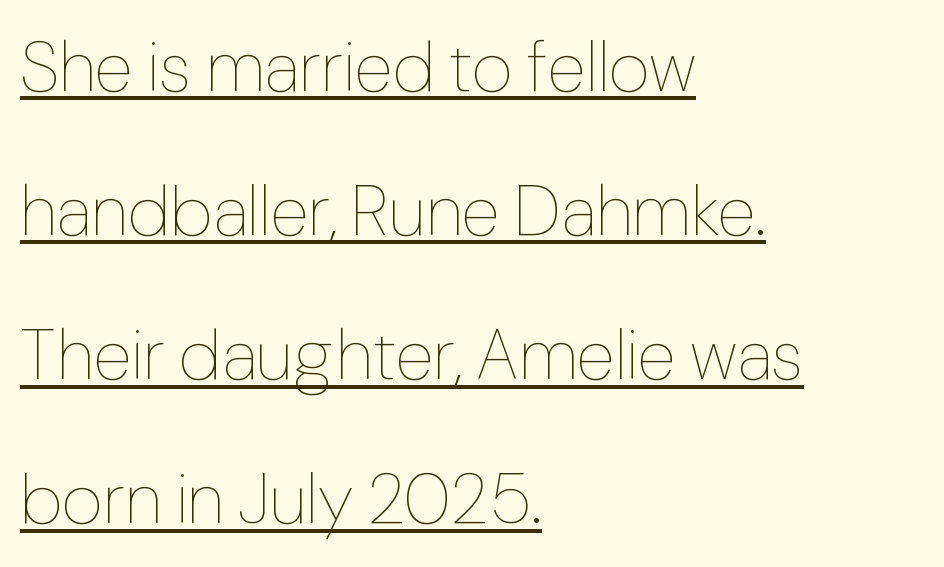
Q: Is the text bold? A: No.
Q: Is the text italic (slanted)? A: No, it is upright.
Q: Is the text underlined? A: Yes.
Q: How is the paragraph aligned? A: Left-aligned.
Q: Is the spacing between letters normal or unusually wide? A: Normal.
Q: Is the spacing between lines tight, normal or loose? A: Loose.
Q: Width (condensed, normal, or wide)? A: Normal.
Q: Stroke contrast? A: Low.
Q: x-height? A: Medium.
Q: Monospaced? A: No.
